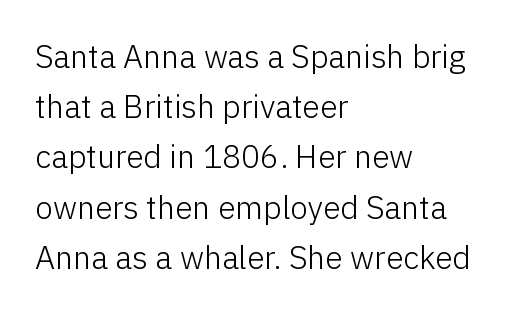
{"serif": "no", "italic": "no", "bold": "no", "weight": "light", "width": "normal", "stroke_contrast": "low", "x_height": "medium", "monospaced": "no", "underline": "no", "align": "left", "line_spacing": "normal", "line_spacing_ratio": 1.57, "letter_spacing": "normal", "letter_spacing_em": 0.0, "glyph_px": 32}
